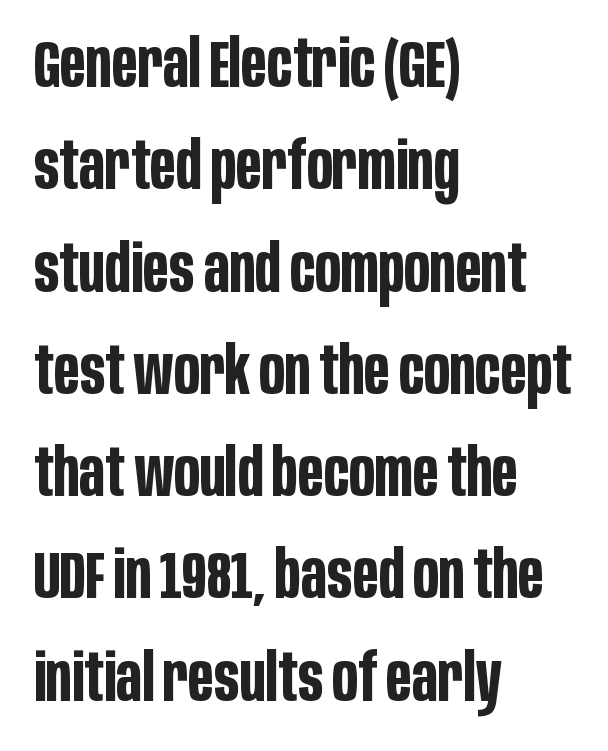
As a designer I'd log this as weight 700, bold. This block has exactly the height ordinary leading produces. The rendering shows plain stroke endings on the letterforms — a sans-serif design. The font's upright variant was chosen for this text.
